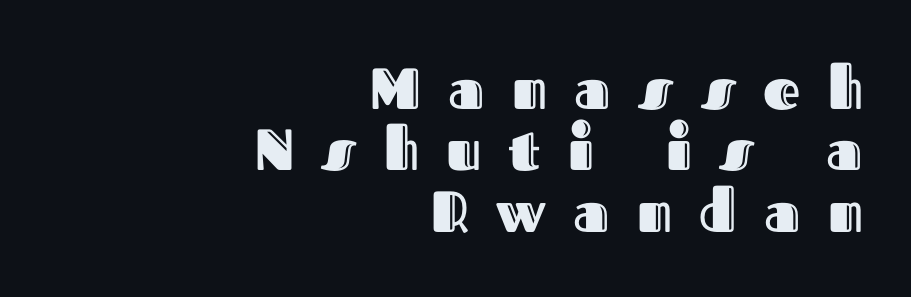
A roman cut, with each character standing at attention. The space beneath each line is pristine and unruled. Characters follow at a spacing far wider than the type designer built in. Spacing verdict: proportional, widths tailored to each character. Every row of glyphs terminates at an identical x-position on the right.
